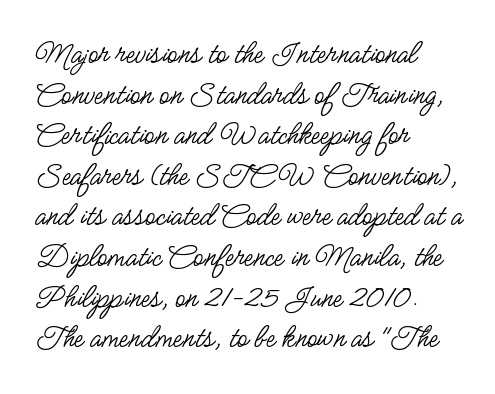
{"serif": "no", "bold": "no", "weight": "regular", "width": "condensed", "stroke_contrast": "low", "x_height": "small", "monospaced": "no", "underline": "no", "align": "left", "line_spacing_ratio": 1.23, "letter_spacing": "normal", "letter_spacing_em": 0.0, "glyph_px": 33}
